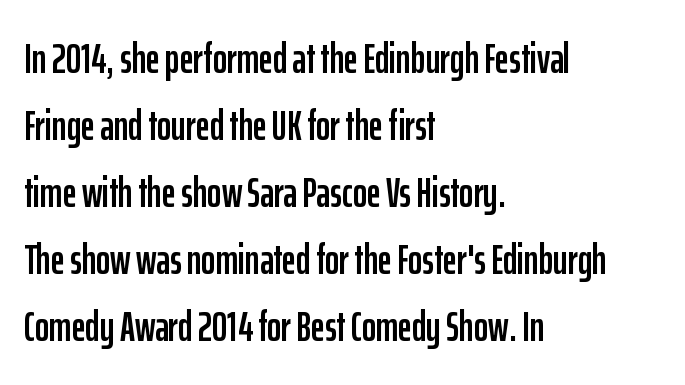
The face used here is proportionally spaced, like ordinary book or web type. Short note: letters normally spaced. The rendering shows plain stroke endings on the letterforms — a sans-serif design. The passage shown is not underscored anywhere.
